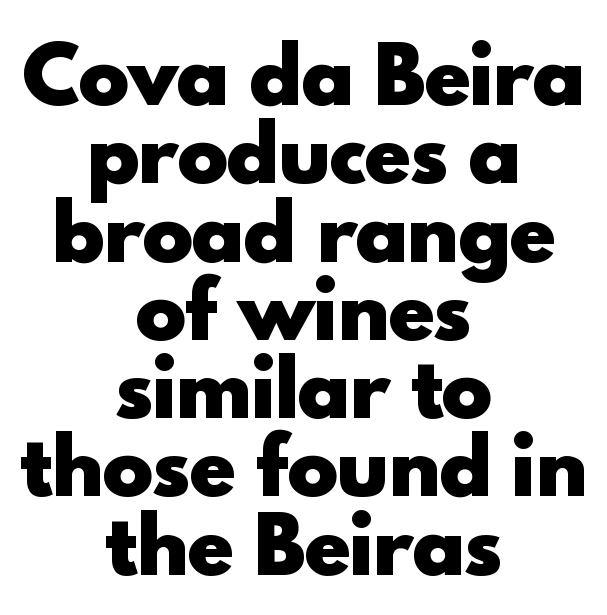
Q: Is the text bold? A: Yes.
Q: Is the text italic (slanted)? A: No, it is upright.
Q: Is the typeface a serif or a sans-serif typeface? A: Sans-serif.
Q: Is the text underlined? A: No.
Q: How is the paragraph aligned? A: Centered.
Q: Is the spacing between letters normal or unusually wide? A: Normal.
Q: Is the spacing between lines tight, normal or loose? A: Tight.
Q: Width (condensed, normal, or wide)? A: Normal.
Q: x-height? A: Small.
Q: Monospaced? A: No.
